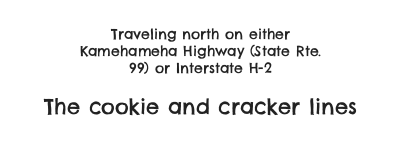
Q: Is the text underlined? A: No.
Q: How is the paragraph aligned? A: Centered.
Q: Is the spacing between letters normal or unusually wide? A: Normal.
Q: Which block of text is set in a larger size, the first (top) or the second (bottom)? A: The second (bottom) one.
